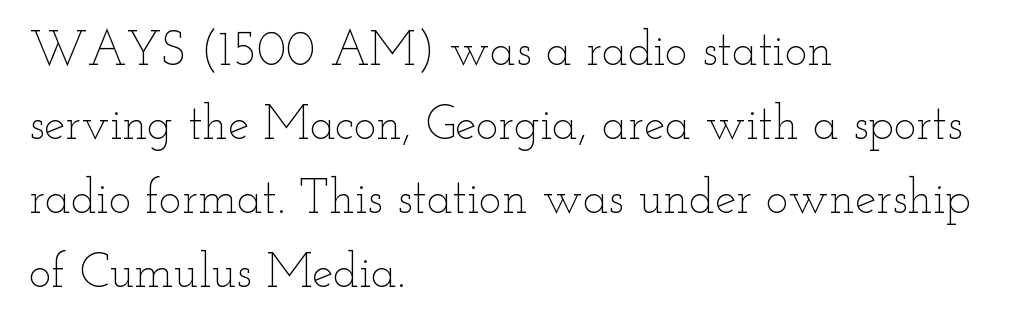
Leading matches the norm, producing a regular column. The rendering anchors every line to the left-hand side. The specimen reads as upright at a glance. Think of a printed novel: that variable character pitch is what you see here.
